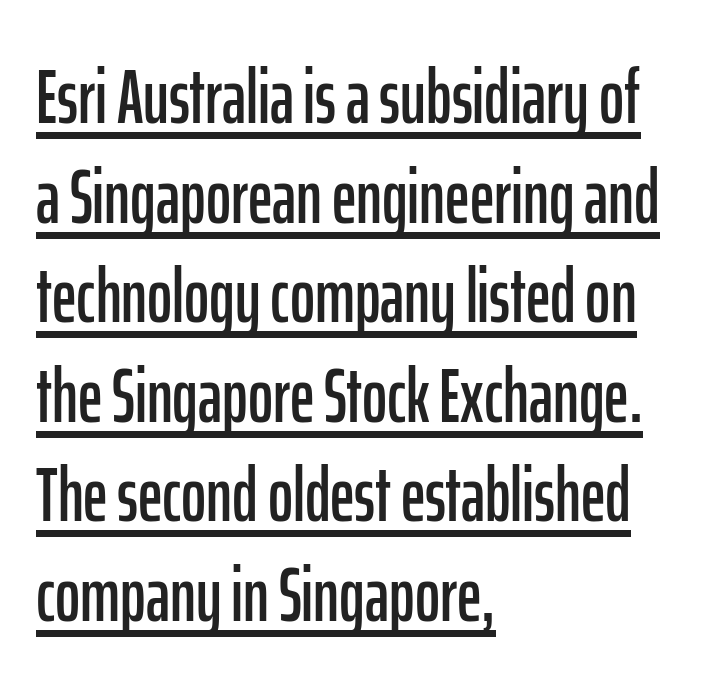
{"serif": "no", "italic": "no", "width": "condensed", "stroke_contrast": "low", "x_height": "medium", "monospaced": "no", "underline": "yes", "align": "left", "line_spacing": "normal", "line_spacing_ratio": 1.31, "letter_spacing": "normal", "letter_spacing_em": 0.0, "glyph_px": 76}
